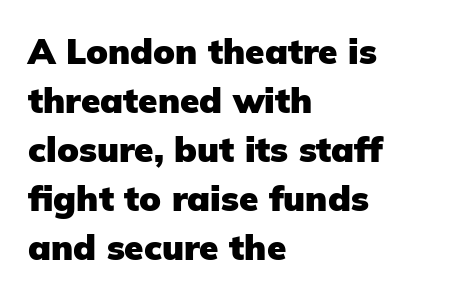
Q: Is the text bold? A: Yes.
Q: Is the text italic (slanted)? A: No, it is upright.
Q: Is the typeface a serif or a sans-serif typeface? A: Sans-serif.
Q: Is the text underlined? A: No.
Q: How is the paragraph aligned? A: Left-aligned.
Q: Is the spacing between letters normal or unusually wide? A: Normal.
Q: Is the spacing between lines tight, normal or loose? A: Normal.
Q: Width (condensed, normal, or wide)? A: Normal.
Q: Stroke contrast? A: Low.
Q: x-height? A: Medium.
Q: Monospaced? A: No.
